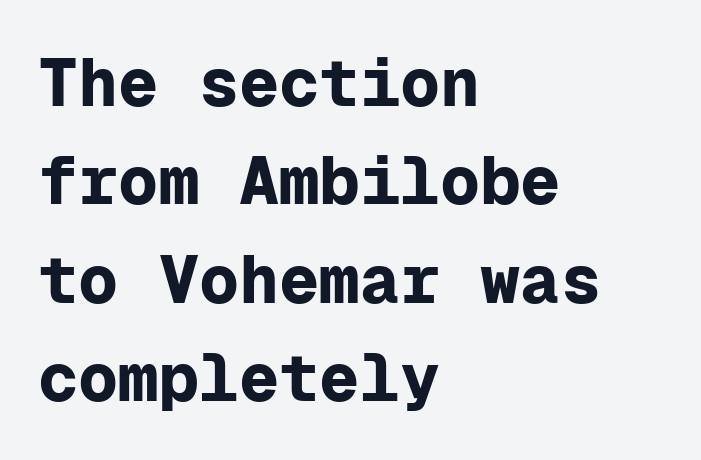
{"serif": "no", "italic": "no", "bold": "yes", "weight": "bold", "width": "normal", "stroke_contrast": "low", "x_height": "medium", "monospaced": "yes", "underline": "no", "align": "left", "line_spacing": "normal", "line_spacing_ratio": 1.47, "letter_spacing": "normal", "letter_spacing_em": 0.0, "glyph_px": 67}
